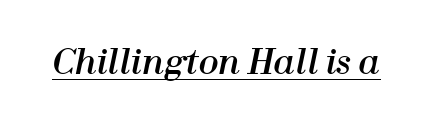
{"italic": "yes", "lean": "right", "slant_degrees": 12, "width": "normal", "stroke_contrast": "high", "x_height": "medium", "monospaced": "no", "underline": "yes", "letter_spacing": "normal", "letter_spacing_em": 0.0, "glyph_px": 33}
